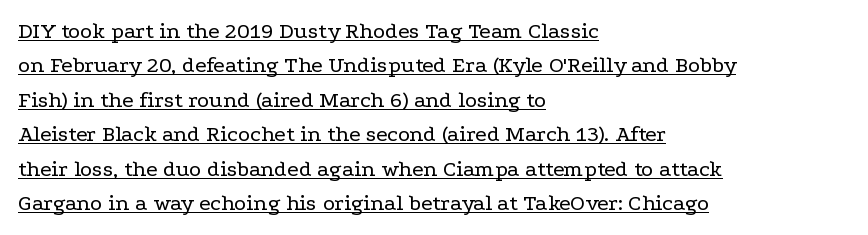
Q: Is the text bold? A: No.
Q: Is the text italic (slanted)? A: No, it is upright.
Q: Is the text underlined? A: Yes.
Q: How is the paragraph aligned? A: Left-aligned.
Q: Is the spacing between letters normal or unusually wide? A: Normal.
Q: Is the spacing between lines tight, normal or loose? A: Normal.
